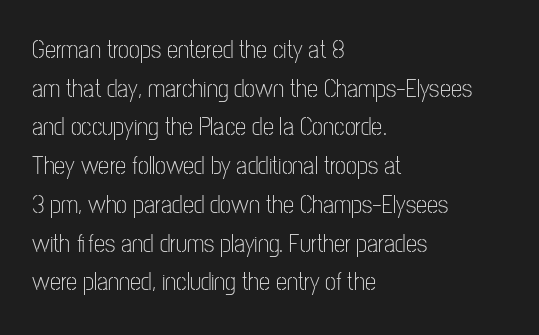
Q: Is the text bold? A: No.
Q: Is the text italic (slanted)? A: No, it is upright.
Q: Is the text underlined? A: No.
Q: How is the paragraph aligned? A: Left-aligned.
Q: Is the spacing between letters normal or unusually wide? A: Normal.
Q: Is the spacing between lines tight, normal or loose? A: Normal.
